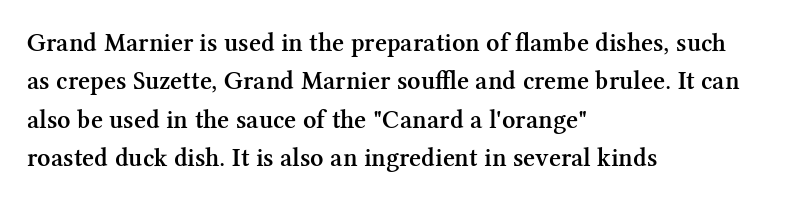
Q: Is the text bold? A: Semi-bold.
Q: Is the text italic (slanted)? A: No, it is upright.
Q: Is the text underlined? A: No.
Q: How is the paragraph aligned? A: Left-aligned.
Q: Is the spacing between letters normal or unusually wide? A: Normal.
Q: Is the spacing between lines tight, normal or loose? A: Normal.
